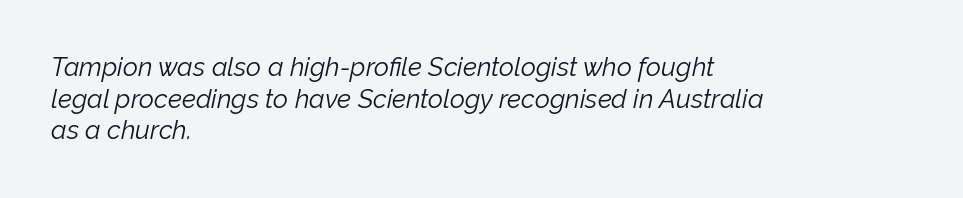
No letter is thick-stroked: the sample isn't bold. The passage shown has conventional tracking throughout. Check under the words: just untouched page. Style check: oblique. One-word summary of the alignment: left.
